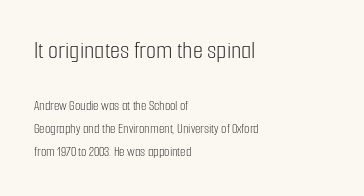
Q: Is the text bold? A: No.
Q: Is the text italic (slanted)? A: No, it is upright.
Q: Is the text underlined? A: No.
Q: How is the paragraph aligned? A: Left-aligned.
Q: Is the spacing between letters normal or unusually wide? A: Normal.
Q: Is the spacing between lines tight, normal or loose? A: Normal.
Q: Which block of text is set in a larger size, the first (top) or the second (bottom)? A: The first (top) one.
